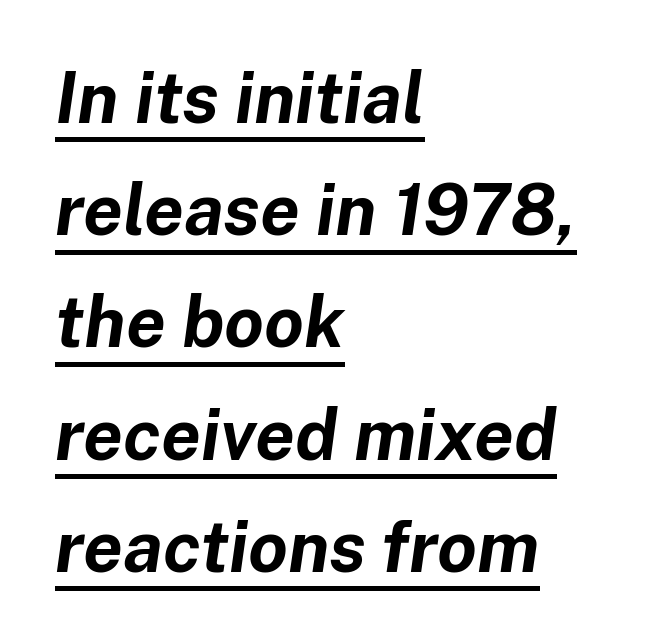
Q: Is the text bold? A: Yes.
Q: Is the text italic (slanted)? A: Yes, it leans right by about 8 degrees.
Q: Is the text underlined? A: Yes.
Q: How is the paragraph aligned? A: Left-aligned.
Q: Is the spacing between letters normal or unusually wide? A: Normal.
Q: Is the spacing between lines tight, normal or loose? A: Normal.
Q: Width (condensed, normal, or wide)? A: Normal.
Q: Stroke contrast? A: Low.
Q: x-height? A: Medium.
Q: Monospaced? A: No.
